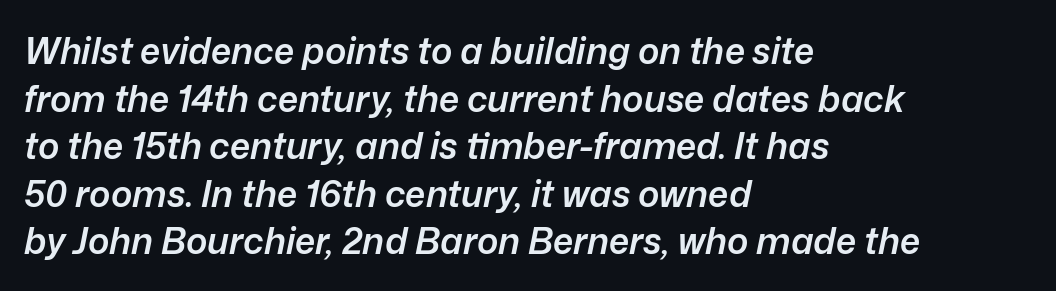
The rendering uses natural spacing where letterforms have individual widths. Which margin do the lines hug? The left one — the right edge is uneven. The baseline area is clear. The passage shown stacks its lines at a standard gap.
